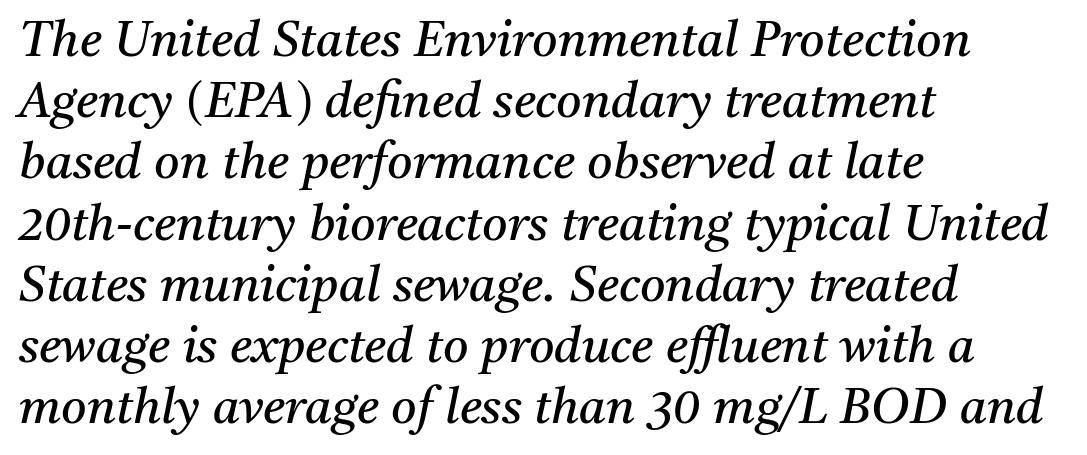
The image shows 49 px regular-weight serif type, italic (leaning right); set left-aligned, normal line spacing (1.25x), normal letter spacing, not underlined; medium stroke contrast and a medium x-height.
